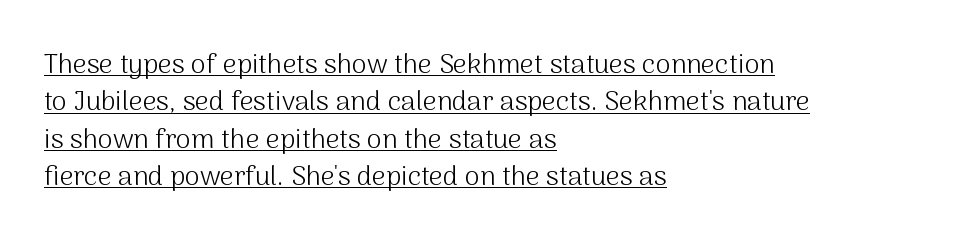
Q: Is the text bold? A: No.
Q: Is the text italic (slanted)? A: No, it is upright.
Q: Is the text underlined? A: Yes.
Q: How is the paragraph aligned? A: Left-aligned.
Q: Is the spacing between letters normal or unusually wide? A: Normal.
Q: Is the spacing between lines tight, normal or loose? A: Normal.
